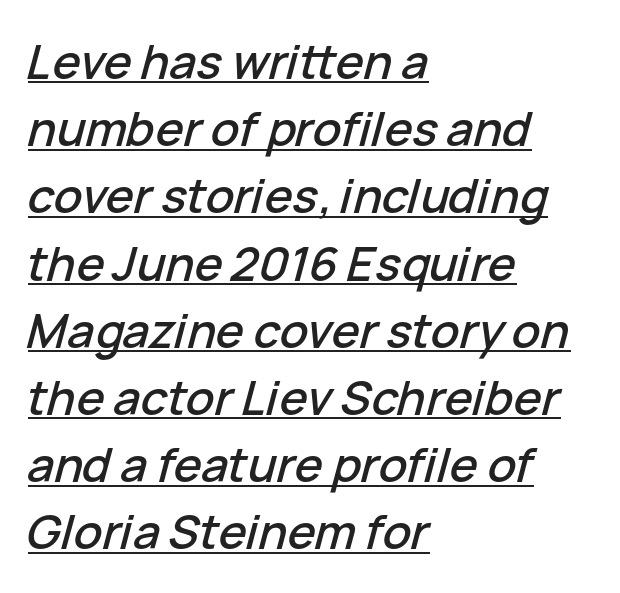
Q: Is the text italic (slanted)? A: Yes, it leans right by about 15 degrees.
Q: Is the text underlined? A: Yes.
Q: How is the paragraph aligned? A: Left-aligned.
Q: Is the spacing between letters normal or unusually wide? A: Normal.
Q: Is the spacing between lines tight, normal or loose? A: Normal.
Q: Width (condensed, normal, or wide)? A: Normal.
Q: Stroke contrast? A: Low.
Q: x-height? A: Medium.
Q: Monospaced? A: No.
